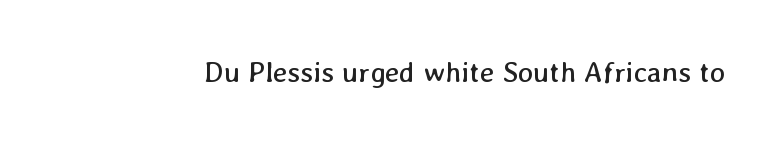
This sample uses plain, unmodified letter spacing. The letters advance in unequal steps, a hallmark of proportional type. Unmarked baselines from the first word to the last. Ink coverage per letter is moderate at most.
